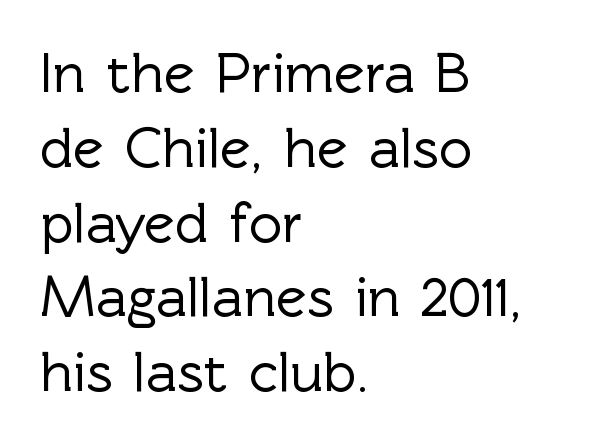
Every character sits straight up, as roman type does. The line-height multiplier appears to be the usual default. Compared with a centered layout, this one pins lines to the left instead. The letters carry no serifs — their stems end cleanly without finishing strokes. The passage shown is typed in a proportional face where columns would drift.
